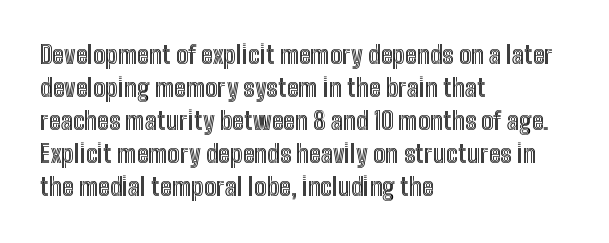
{"italic": "no", "underline": "no", "align": "left", "line_spacing": "normal", "line_spacing_ratio": 1.38, "letter_spacing": "normal", "letter_spacing_em": 0.0, "glyph_px": 24}
